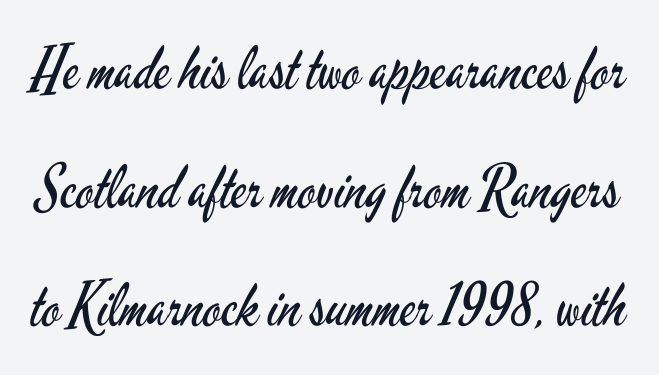
Q: Is the text bold? A: No.
Q: Is the text italic (slanted)? A: Yes.
Q: Is the typeface a serif or a sans-serif typeface? A: Sans-serif.
Q: Is the text underlined? A: No.
Q: Is the spacing between letters normal or unusually wide? A: Normal.
Q: Is the spacing between lines tight, normal or loose? A: Loose.
Q: Width (condensed, normal, or wide)? A: Condensed.
Q: Stroke contrast? A: Low.
Q: x-height? A: Small.
Q: Monospaced? A: No.
